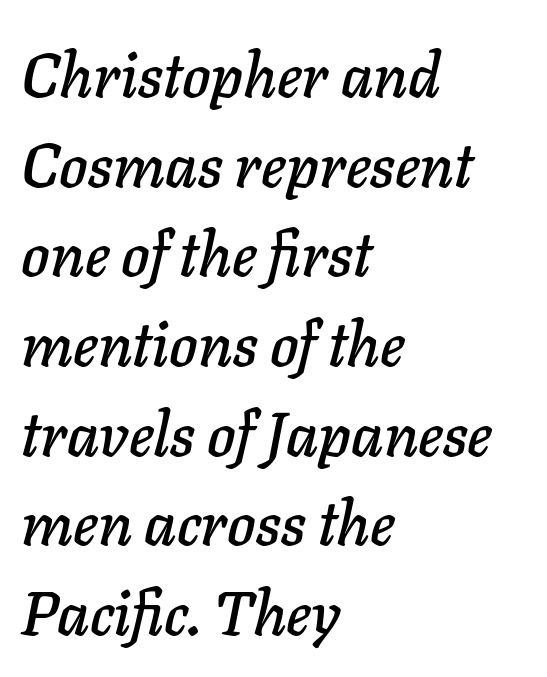
{"italic": "yes", "lean": "right", "slant_degrees": 11, "width": "normal", "stroke_contrast": "low", "x_height": "medium", "monospaced": "no", "underline": "no", "align": "left", "line_spacing": "normal", "line_spacing_ratio": 1.47, "letter_spacing": "normal", "letter_spacing_em": 0.0, "glyph_px": 61}
